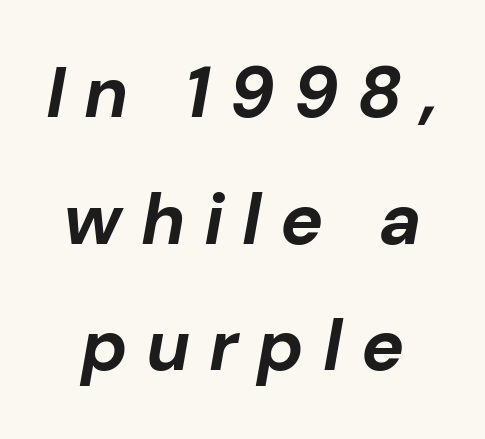
The gaps between neighbouring characters are conspicuously large. Each glyph is drawn with heavy, bold strokes. Unmarked baselines from the first word to the last. Italic? Definitely — the glyphs are oblique.
